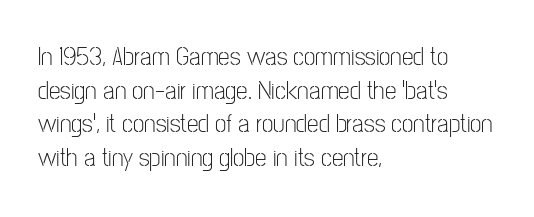
Q: Is the text bold? A: No.
Q: Is the text italic (slanted)? A: No, it is upright.
Q: Is the text underlined? A: No.
Q: How is the paragraph aligned? A: Left-aligned.
Q: Is the spacing between letters normal or unusually wide? A: Normal.
Q: Is the spacing between lines tight, normal or loose? A: Normal.
